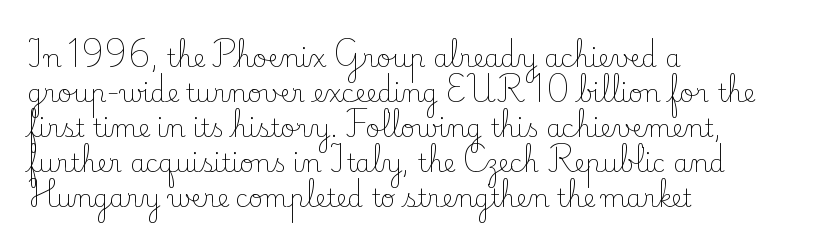
{"italic": "no", "bold": "no", "underline": "no", "align": "left", "line_spacing": "normal", "line_spacing_ratio": 1.4, "letter_spacing": "normal", "letter_spacing_em": 0.0, "glyph_px": 25}
